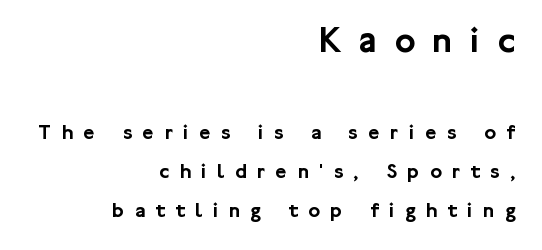
Type size steps down from the first block to the second. The specimen reads as upright at a glance. Does the type have serifs? No, each stem ends abruptly. The area under the type is left untouched.
